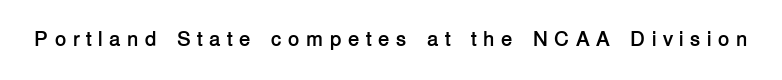
Q: Is the text bold? A: Yes.
Q: Is the text italic (slanted)? A: No, it is upright.
Q: Is the text underlined? A: No.
Q: Is the spacing between letters normal or unusually wide? A: Unusually wide.
